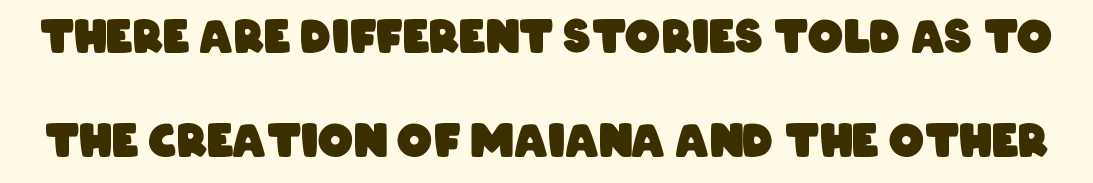
Heavy-handed strokes throughout: this text is bold. Honestly, there is no underline to notice here at all. This block would shrink considerably if given ordinary leading; it's expanded now. Nobody touched the tracking dial on this one.
